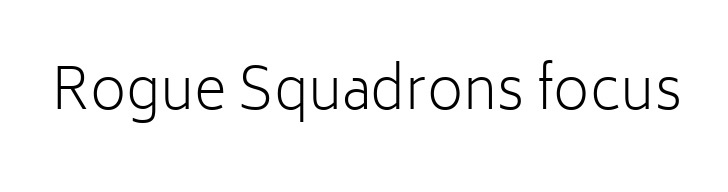
Q: Is the text bold? A: No.
Q: Is the text italic (slanted)? A: No, it is upright.
Q: Is the typeface a serif or a sans-serif typeface? A: Sans-serif.
Q: Is the text underlined? A: No.
Q: Is the spacing between letters normal or unusually wide? A: Normal.
Q: Width (condensed, normal, or wide)? A: Normal.
Q: Stroke contrast? A: Low.
Q: x-height? A: Medium.
Q: Monospaced? A: No.
